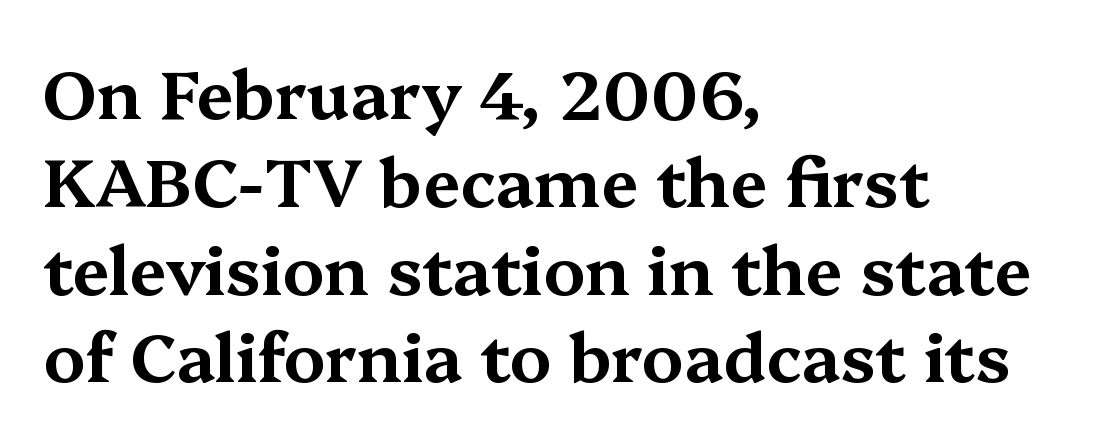
{"serif": "yes", "italic": "no", "width": "wide", "stroke_contrast": "medium", "x_height": "medium", "monospaced": "no", "underline": "no", "align": "left", "line_spacing": "normal", "line_spacing_ratio": 1.31, "letter_spacing": "normal", "letter_spacing_em": 0.0, "glyph_px": 67}
